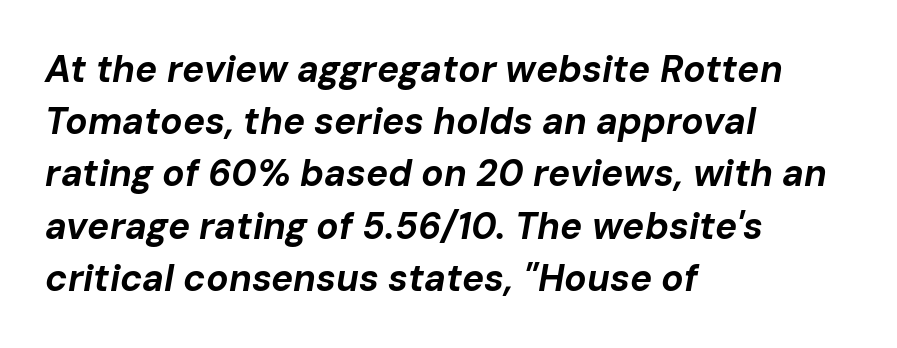
{"italic": "yes", "lean": "right", "slant_degrees": 10, "bold": "yes", "weight": "bold", "width": "normal", "stroke_contrast": "low", "x_height": "medium", "monospaced": "no", "underline": "no", "align": "left", "line_spacing": "normal", "line_spacing_ratio": 1.41, "letter_spacing": "normal", "letter_spacing_em": 0.0, "glyph_px": 37}
